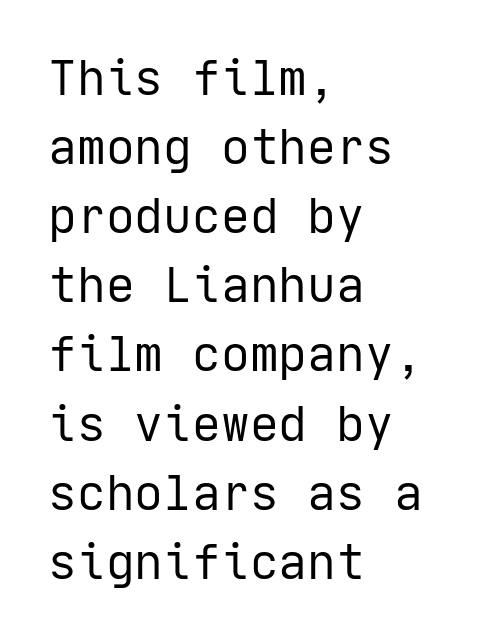
The image shows 48 px regular-weight sans-serif type, upright; set left-aligned, normal line spacing (1.44x), normal letter spacing, not underlined; low stroke contrast and a medium x-height.
